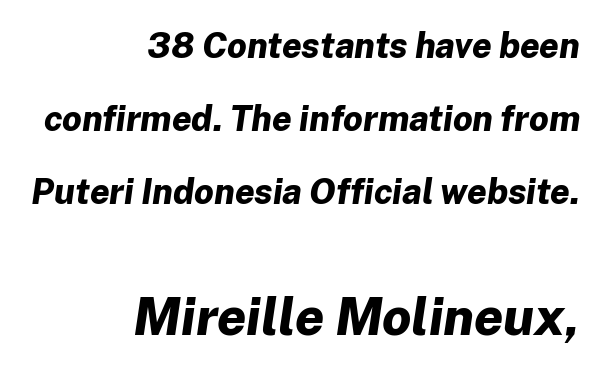
The image shows 52 px bold type, italic (leaning right); set right-aligned, loose line spacing (2.09x), normal letter spacing, not underlined; the second (bottom) block is 1.49x larger; low stroke contrast and a medium x-height.
